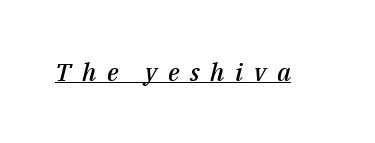
The typography opts for an oblique posture over an upright one. The sample's only ornament is a line tracing under the words. The tracking jumps out immediately: characters are airy and widely separated. Emphasis by weight is partial: semibold.
